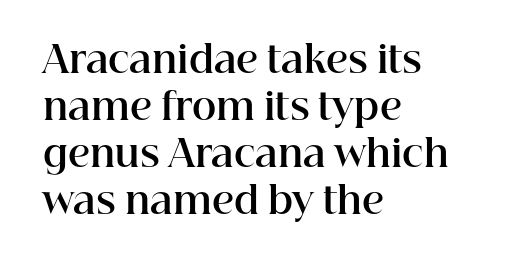
Quick note: not italic, upright. Beneath every word, the page is bare. This is serif lettering, the kind often seen in printed books. The strokes are fattened all the way to bold. Each letter keeps its own natural width here, so spacing adapts to shape.
